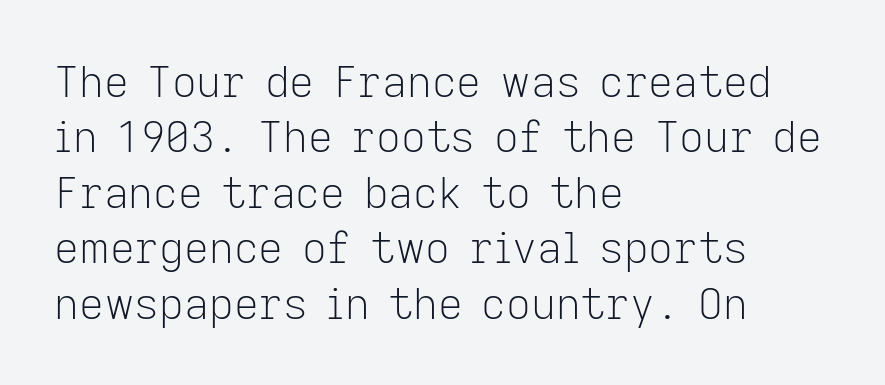
Q: Is the text bold? A: No.
Q: Is the text italic (slanted)? A: No, it is upright.
Q: Is the typeface a serif or a sans-serif typeface? A: Sans-serif.
Q: Is the text underlined? A: No.
Q: How is the paragraph aligned? A: Left-aligned.
Q: Is the spacing between letters normal or unusually wide? A: Normal.
Q: Is the spacing between lines tight, normal or loose? A: Normal.
Q: Width (condensed, normal, or wide)? A: Normal.
Q: Stroke contrast? A: Low.
Q: x-height? A: Medium.
Q: Monospaced? A: No.
